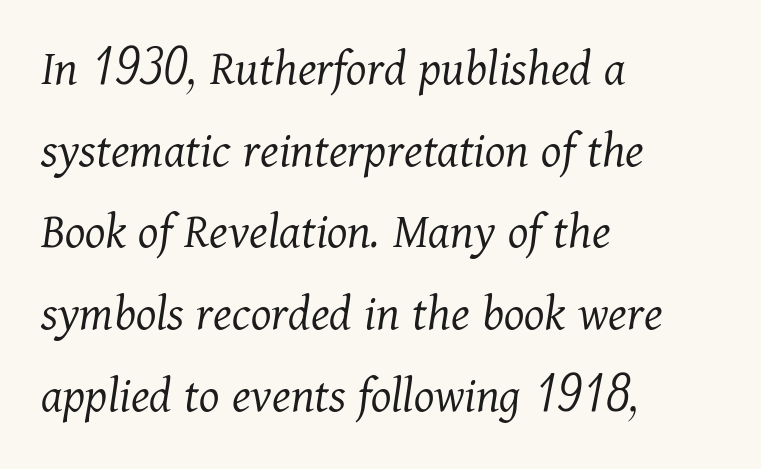
Q: Is the text bold? A: No.
Q: Is the text italic (slanted)? A: Yes, it leans right by about 11 degrees.
Q: Is the typeface a serif or a sans-serif typeface? A: Serif.
Q: Is the text underlined? A: No.
Q: How is the paragraph aligned? A: Left-aligned.
Q: Is the spacing between letters normal or unusually wide? A: Normal.
Q: Is the spacing between lines tight, normal or loose? A: Normal.
Q: Width (condensed, normal, or wide)? A: Normal.
Q: Stroke contrast? A: Medium.
Q: x-height? A: Medium.
Q: Monospaced? A: No.
